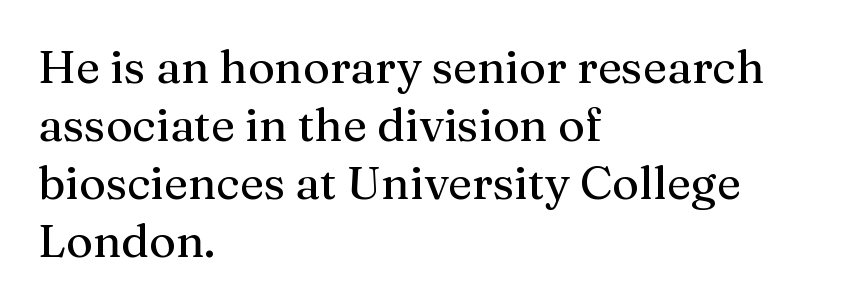
{"serif": "yes", "italic": "no", "width": "normal", "stroke_contrast": "medium", "x_height": "medium", "monospaced": "no", "underline": "no", "align": "left", "line_spacing": "normal", "line_spacing_ratio": 1.26, "letter_spacing": "normal", "letter_spacing_em": 0.0, "glyph_px": 46}
